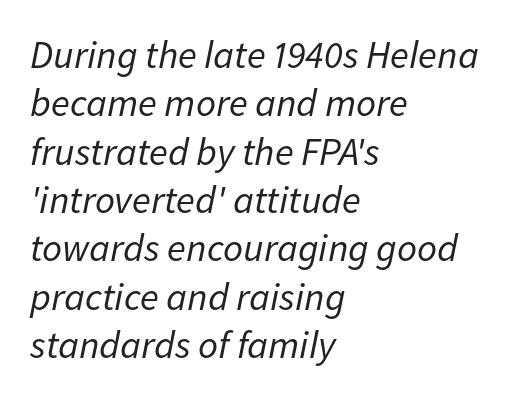
The image shows 39 px regular-weight type, italic (leaning right); set left-aligned, line spacing 1.24x, normal letter spacing, not underlined; low stroke contrast and a medium x-height.
